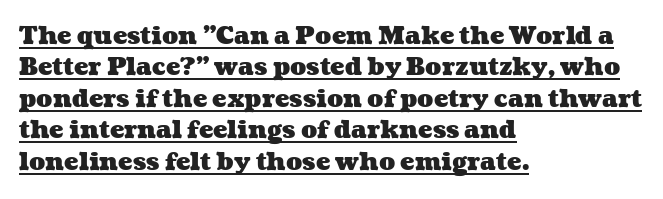
Q: Is the text bold? A: Yes.
Q: Is the text underlined? A: Yes.
Q: How is the paragraph aligned? A: Left-aligned.
Q: Is the spacing between letters normal or unusually wide? A: Normal.
Q: Is the spacing between lines tight, normal or loose? A: Normal.
